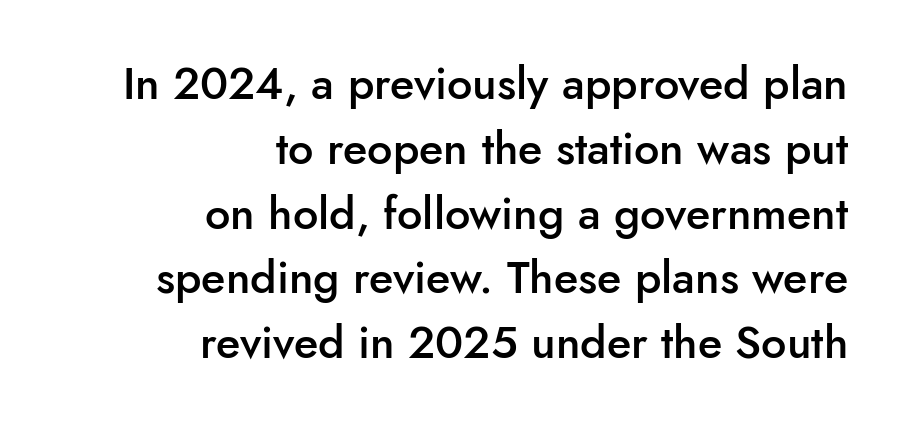
Q: Is the text bold? A: Semi-bold.
Q: Is the text italic (slanted)? A: No, it is upright.
Q: Is the typeface a serif or a sans-serif typeface? A: Sans-serif.
Q: Is the text underlined? A: No.
Q: How is the paragraph aligned? A: Right-aligned.
Q: Is the spacing between letters normal or unusually wide? A: Normal.
Q: Is the spacing between lines tight, normal or loose? A: Normal.
Q: Width (condensed, normal, or wide)? A: Normal.
Q: Stroke contrast? A: Low.
Q: x-height? A: Small.
Q: Monospaced? A: No.
